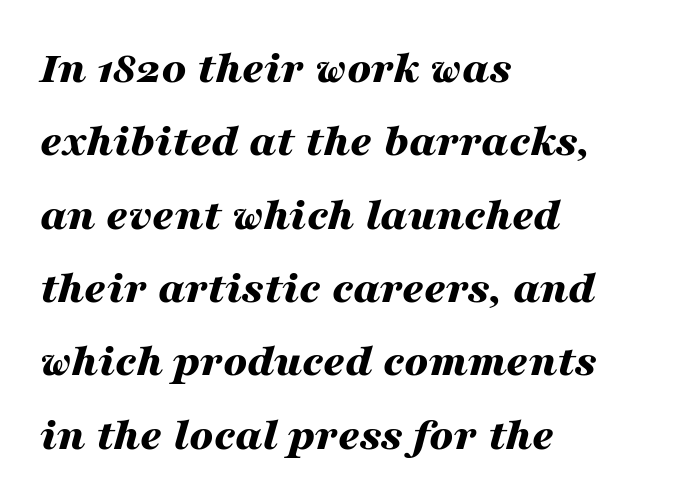
Q: Is the text bold? A: Yes.
Q: Is the text italic (slanted)? A: Yes, it leans right by about 16 degrees.
Q: Is the text underlined? A: No.
Q: How is the paragraph aligned? A: Left-aligned.
Q: Is the spacing between letters normal or unusually wide? A: Normal.
Q: Is the spacing between lines tight, normal or loose? A: Normal.
Q: Width (condensed, normal, or wide)? A: Wide.
Q: Stroke contrast? A: Medium.
Q: x-height? A: Medium.
Q: Monospaced? A: No.
